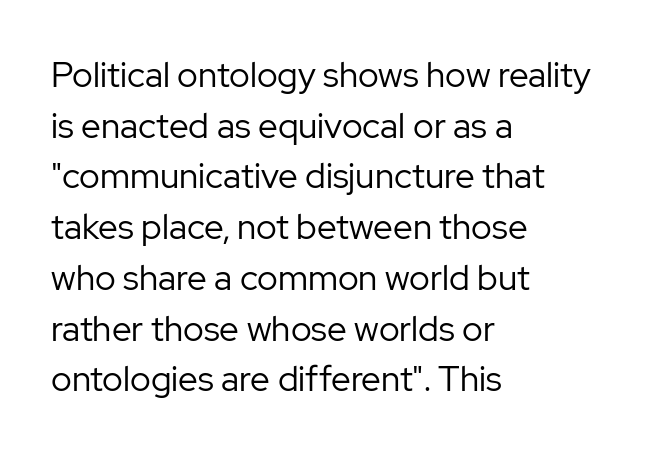
This sample uses an upright cut, with every glyph sitting square on the baseline. The strokes are not fattened; the text isn't bold. The words here are not underlined. Does the type have serifs? No, each stem ends abruptly.
